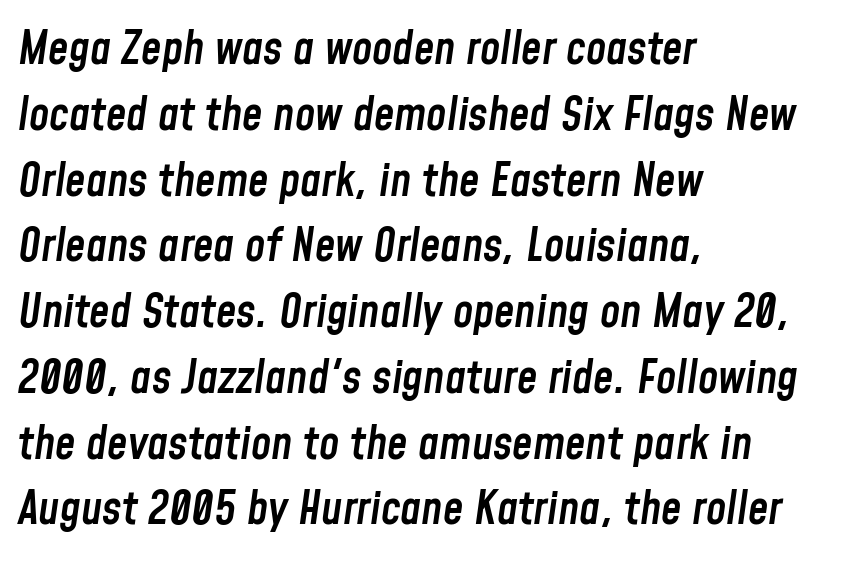
The image shows 46 px semibold, condensed type, italic (leaning right); set left-aligned, normal line spacing (1.43x), normal letter spacing, not underlined; low stroke contrast and a medium x-height.
